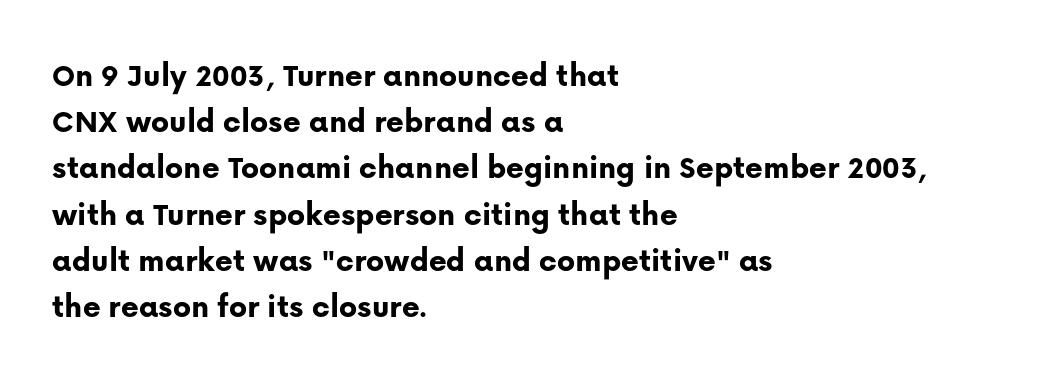
Q: Is the text bold? A: Yes.
Q: Is the text italic (slanted)? A: No, it is upright.
Q: Is the typeface a serif or a sans-serif typeface? A: Sans-serif.
Q: Is the text underlined? A: No.
Q: How is the paragraph aligned? A: Left-aligned.
Q: Is the spacing between letters normal or unusually wide? A: Normal.
Q: Is the spacing between lines tight, normal or loose? A: Normal.
Q: Width (condensed, normal, or wide)? A: Normal.
Q: Stroke contrast? A: Low.
Q: x-height? A: Medium.
Q: Monospaced? A: No.
